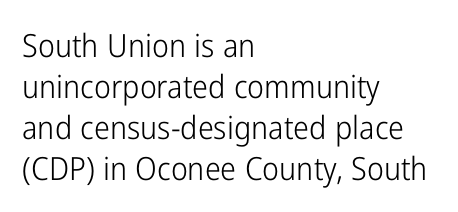
What kind of face is this? One without serifs — a sans. Does the copy run flush right? No — it runs flush left. Heaviness? Minimal to ordinary, like unemphasized prose. Proportional: the letters do not fall into vertical columns. The words here are not underlined. One glance says typical: line gaps are just what's usual.
